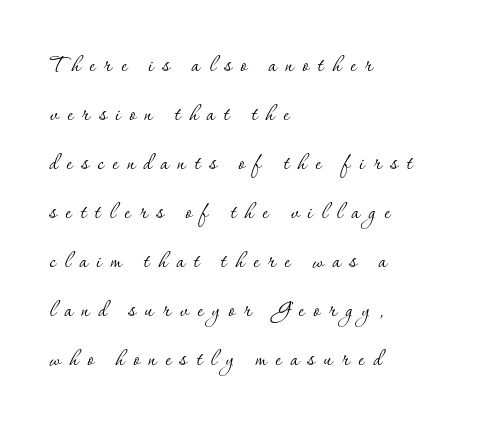
Q: Is the text bold? A: No.
Q: Is the text italic (slanted)? A: Yes.
Q: Is the typeface a serif or a sans-serif typeface? A: Serif.
Q: Is the text underlined? A: No.
Q: How is the paragraph aligned? A: Left-aligned.
Q: Is the spacing between letters normal or unusually wide? A: Unusually wide.
Q: Width (condensed, normal, or wide)? A: Normal.
Q: Stroke contrast? A: Low.
Q: x-height? A: Small.
Q: Monospaced? A: No.
